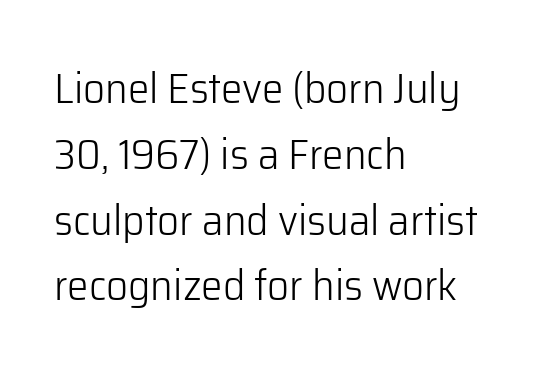
Q: Is the text bold? A: No.
Q: Is the text italic (slanted)? A: No, it is upright.
Q: Is the typeface a serif or a sans-serif typeface? A: Sans-serif.
Q: Is the text underlined? A: No.
Q: How is the paragraph aligned? A: Left-aligned.
Q: Is the spacing between letters normal or unusually wide? A: Normal.
Q: Is the spacing between lines tight, normal or loose? A: Normal.
Q: Width (condensed, normal, or wide)? A: Normal.
Q: Stroke contrast? A: Low.
Q: x-height? A: Medium.
Q: Monospaced? A: No.
